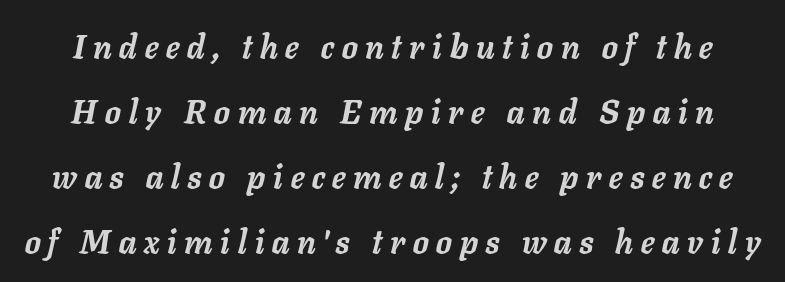
Q: Is the text bold? A: Yes.
Q: Is the text italic (slanted)? A: Yes, it leans right by about 11 degrees.
Q: Is the text underlined? A: No.
Q: Is the spacing between letters normal or unusually wide? A: Unusually wide.
Q: Is the spacing between lines tight, normal or loose? A: Loose.
Q: Width (condensed, normal, or wide)? A: Normal.
Q: Stroke contrast? A: Low.
Q: x-height? A: Medium.
Q: Monospaced? A: No.
